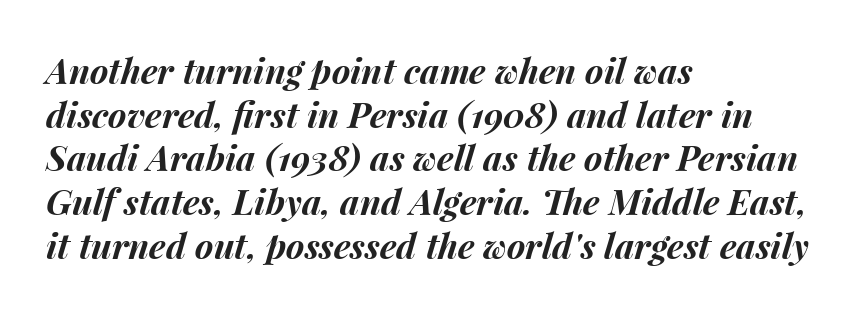
The image shows 35 px bold type, italic (leaning right); set left-aligned, normal line spacing (1.25x), normal letter spacing, not underlined; medium stroke contrast and a medium x-height.
